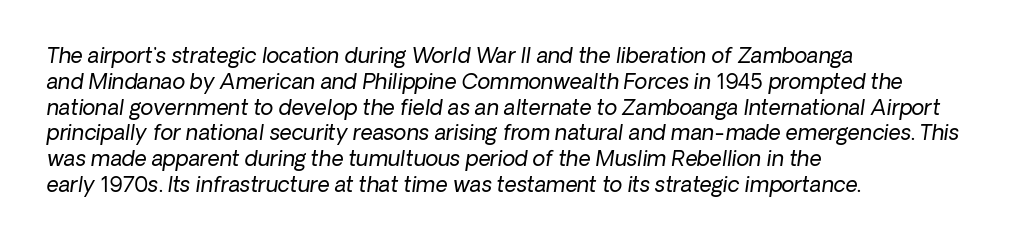
{"italic": "yes", "lean": "right", "slant_degrees": 8, "bold": "no", "underline": "no", "align": "left", "line_spacing_ratio": 1.23, "letter_spacing": "normal", "letter_spacing_em": 0.0, "glyph_px": 21}
